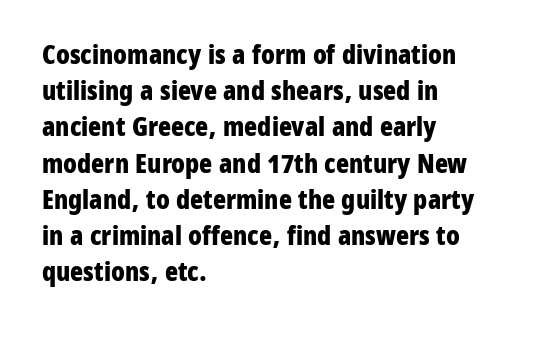
Does the weight exceed regular? Yes, all the way to bold. Inter-character spacing is left at the font's built-in metrics. If you drew a ruler down the left edge, every line would touch it. Only glyphs here, with clear space below each row. This sample keeps an unexceptional amount of space between lines.
